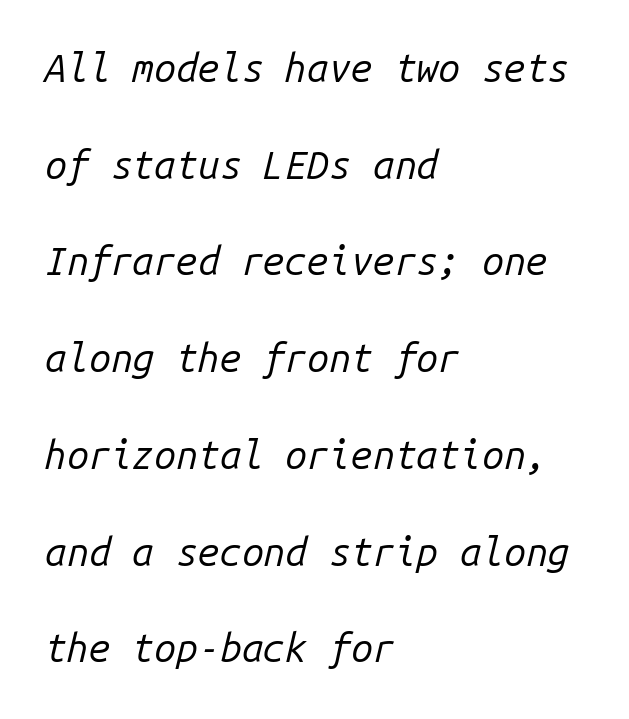
The image shows 39 px regular-weight type, italic (leaning right), monospaced; set left-aligned, loose line spacing (2.48x), normal letter spacing, not underlined; low stroke contrast and a medium x-height.
